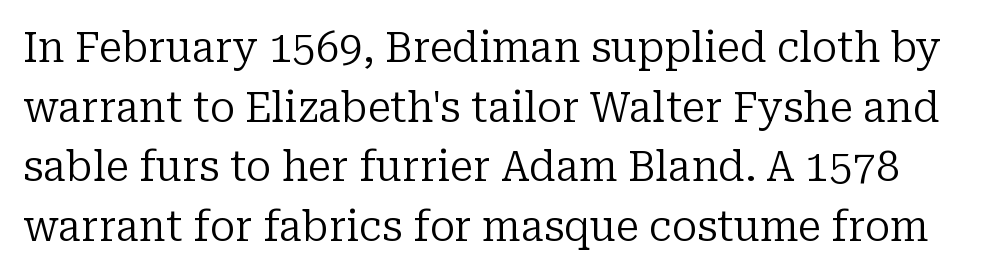
The image shows 42 px regular-weight serif type, upright; set normal line spacing (1.42x), normal letter spacing, not underlined; low stroke contrast and a medium x-height.
